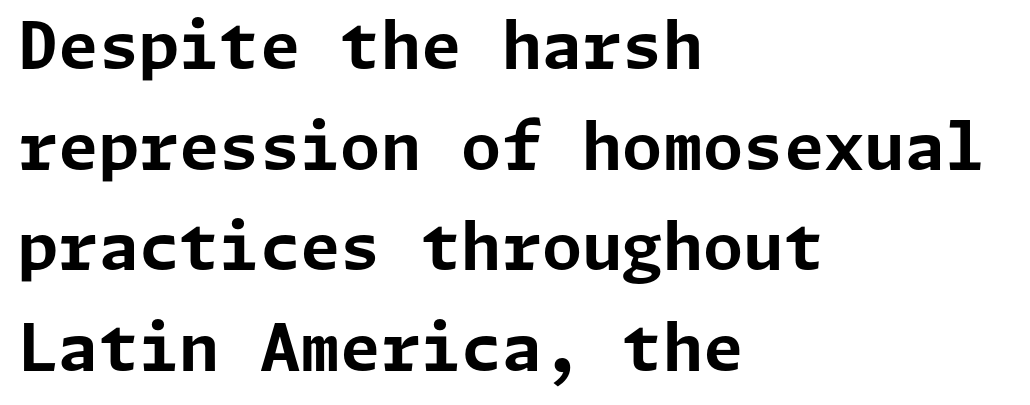
{"serif": "no", "italic": "no", "bold": "yes", "weight": "bold", "width": "normal", "stroke_contrast": "low", "x_height": "medium", "underline": "no", "align": "left", "line_spacing": "normal", "line_spacing_ratio": 1.55, "letter_spacing": "normal", "letter_spacing_em": 0.0, "glyph_px": 65}
